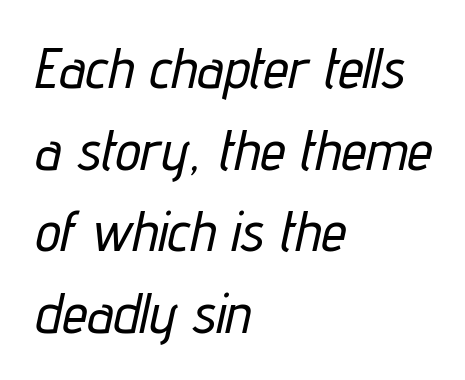
The image shows 57 px condensed type, italic (leaning right); set left-aligned, normal line spacing (1.43x), normal letter spacing, not underlined; low stroke contrast and a medium x-height.
